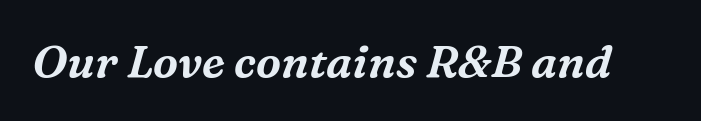
Q: Is the text italic (slanted)? A: Yes, it leans right by about 16 degrees.
Q: Is the typeface a serif or a sans-serif typeface? A: Serif.
Q: Is the text underlined? A: No.
Q: Is the spacing between letters normal or unusually wide? A: Normal.
Q: Width (condensed, normal, or wide)? A: Normal.
Q: Stroke contrast? A: Medium.
Q: x-height? A: Medium.
Q: Monospaced? A: No.
